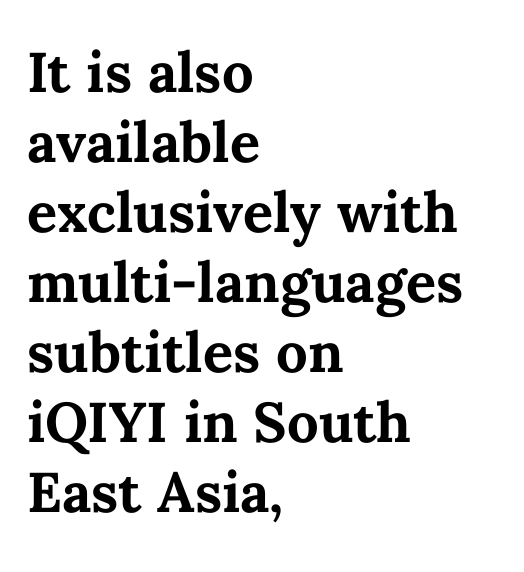
Q: Is the text bold? A: Yes.
Q: Is the text italic (slanted)? A: No, it is upright.
Q: Is the text underlined? A: No.
Q: How is the paragraph aligned? A: Left-aligned.
Q: Is the spacing between letters normal or unusually wide? A: Normal.
Q: Is the spacing between lines tight, normal or loose? A: Normal.
Q: Width (condensed, normal, or wide)? A: Normal.
Q: Stroke contrast? A: Medium.
Q: x-height? A: Medium.
Q: Monospaced? A: No.
